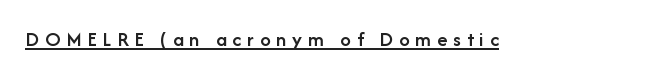
The image shows 21 px text type, upright; set unusually wide letter spacing (+0.28 em), underlined.
